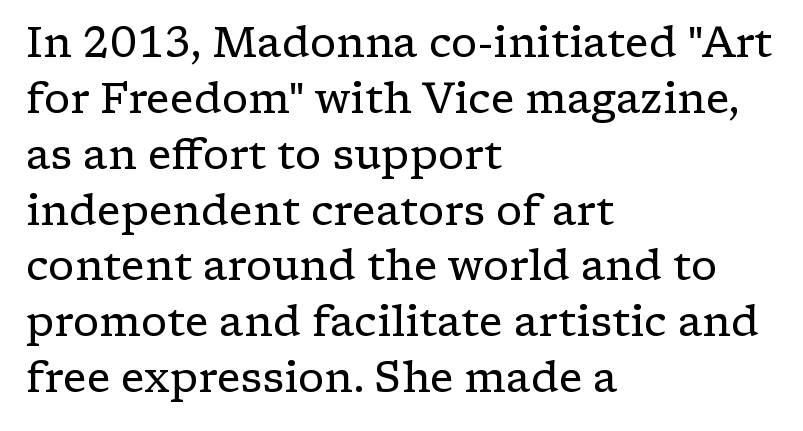
These lines are composed in type with serifs. Here the designer chose a conventional face with non-uniform glyph widths. If you drew a line through each stem, it would be perfectly vertical. The characters are drawn with everyday or finer stroke widths. No word sits above an underline.
